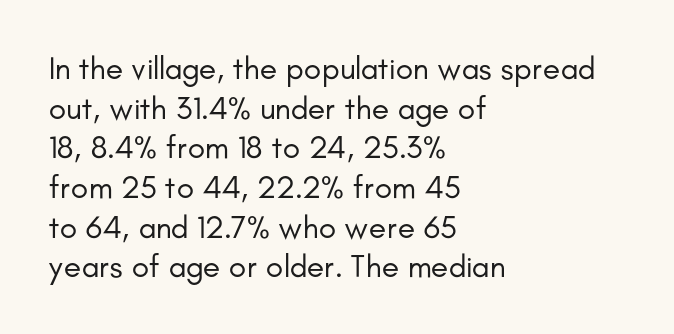
{"serif": "no", "italic": "no", "bold": "no", "weight": "regular", "width": "normal", "stroke_contrast": "low", "x_height": "small", "monospaced": "no", "underline": "no", "align": "left", "line_spacing_ratio": 1.24, "letter_spacing": "normal", "letter_spacing_em": 0.0, "glyph_px": 32}
